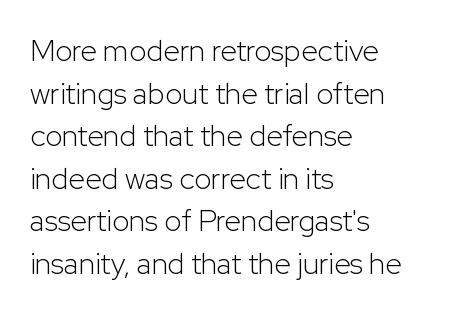
Q: Is the text bold? A: No.
Q: Is the text italic (slanted)? A: No, it is upright.
Q: Is the typeface a serif or a sans-serif typeface? A: Sans-serif.
Q: Is the text underlined? A: No.
Q: How is the paragraph aligned? A: Left-aligned.
Q: Is the spacing between letters normal or unusually wide? A: Normal.
Q: Is the spacing between lines tight, normal or loose? A: Normal.
Q: Width (condensed, normal, or wide)? A: Normal.
Q: Stroke contrast? A: Low.
Q: x-height? A: Medium.
Q: Monospaced? A: No.
